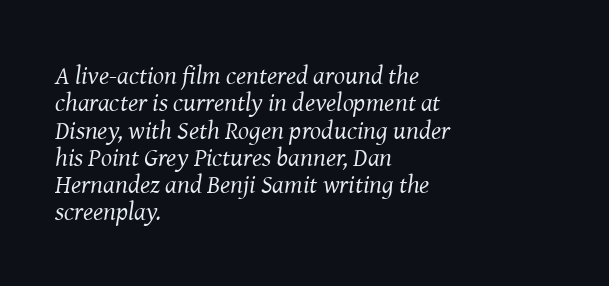
{"italic": "yes", "lean": "right", "slant_degrees": 8, "bold": "no", "underline": "no", "align": "left", "line_spacing": "tight", "line_spacing_ratio": 1.05, "letter_spacing": "normal", "letter_spacing_em": 0.0, "glyph_px": 26}
